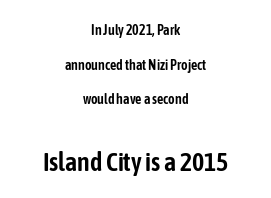
{"italic": "no", "underline": "no", "align": "center", "line_spacing": "loose", "line_spacing_ratio": 2.47, "letter_spacing": "normal", "letter_spacing_em": 0.0, "larger_block": "second", "size_ratio": 1.86, "glyph_px": 26}
